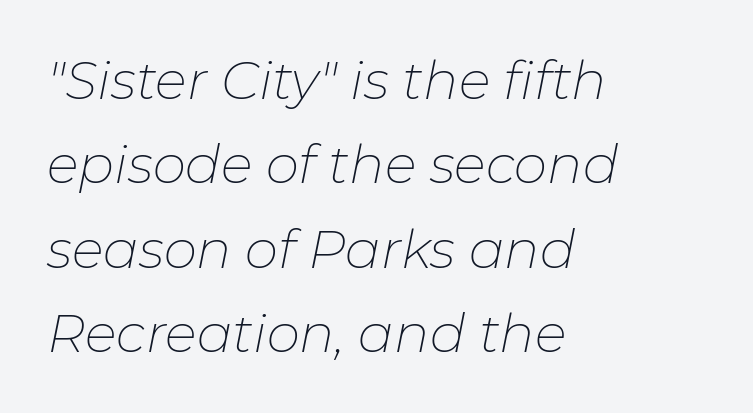
The image shows 53 px thin type, italic (leaning right); set left-aligned, normal line spacing (1.59x), normal letter spacing, not underlined; low stroke contrast and a medium x-height.
